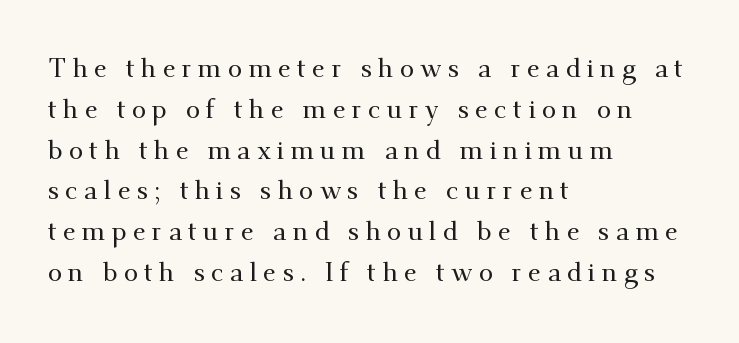
Alignment: flush left. The passage shown is not underscored anywhere. Here the glyphs are tracked loosely, breaking word shapes into spaced letters. Whoever set this chose a conventional vertical rhythm.
